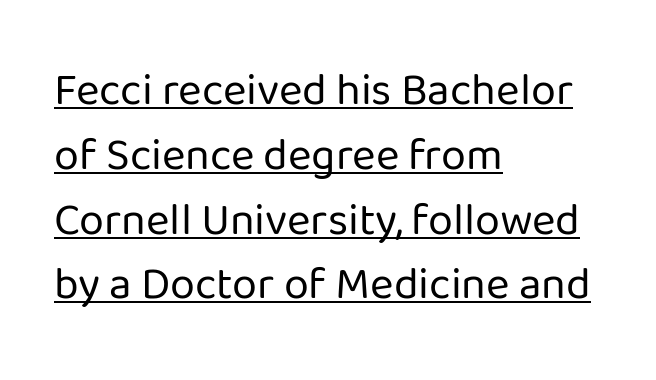
The image shows 45 px regular-weight sans-serif type, upright; set left-aligned, normal line spacing (1.44x), normal letter spacing, underlined; low stroke contrast and a medium x-height.
